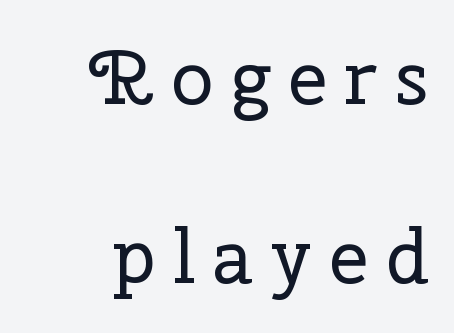
Type without underlining. This sample has the flowing, uneven cadence of proportional lettering. In terms of letterspacing, this is a distinctly airy, spread setting. Stroke terminals: seriffed.
